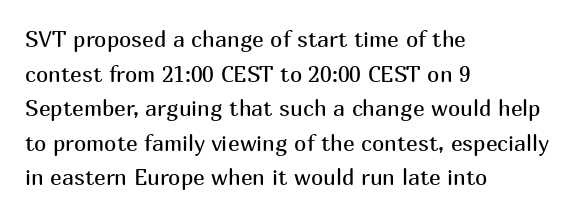
Q: Is the text bold? A: No.
Q: Is the text italic (slanted)? A: No, it is upright.
Q: Is the text underlined? A: No.
Q: How is the paragraph aligned? A: Left-aligned.
Q: Is the spacing between letters normal or unusually wide? A: Normal.
Q: Is the spacing between lines tight, normal or loose? A: Normal.
